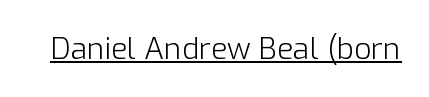
The image shows 30 px light sans-serif type, upright; set normal letter spacing, underlined; low stroke contrast and a medium x-height.
